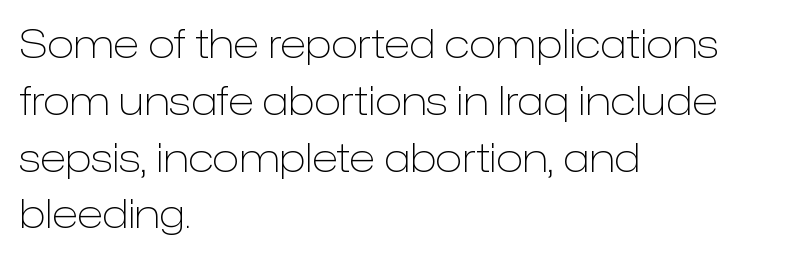
Check where the strokes stop: nothing finishes them off — pure sans. The type is set solid horizontally, with unmodified tracking. The lettering stays uniformly vertical, giving the passage a roman look. The zone under the glyphs is completely vacant. Proportional: the letters do not fall into vertical columns.
